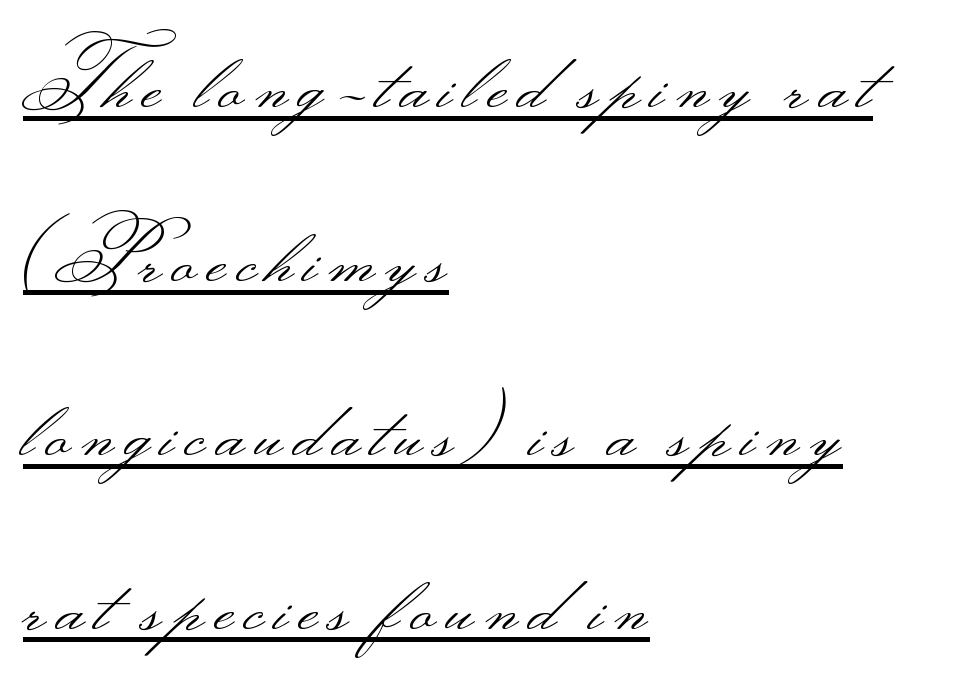
Q: Is the text bold? A: No.
Q: Is the text italic (slanted)? A: Yes.
Q: Is the typeface a serif or a sans-serif typeface? A: Sans-serif.
Q: Is the text underlined? A: Yes.
Q: How is the paragraph aligned? A: Left-aligned.
Q: Is the spacing between lines tight, normal or loose? A: Loose.
Q: Width (condensed, normal, or wide)? A: Wide.
Q: Stroke contrast? A: Medium.
Q: Monospaced? A: No.
